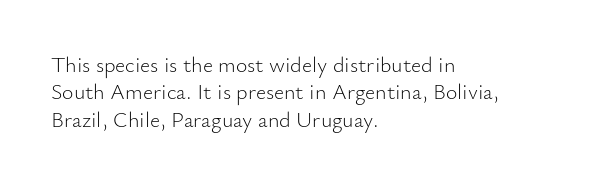
Q: Is the text bold? A: No.
Q: Is the text italic (slanted)? A: No, it is upright.
Q: Is the text underlined? A: No.
Q: How is the paragraph aligned? A: Left-aligned.
Q: Is the spacing between letters normal or unusually wide? A: Normal.
